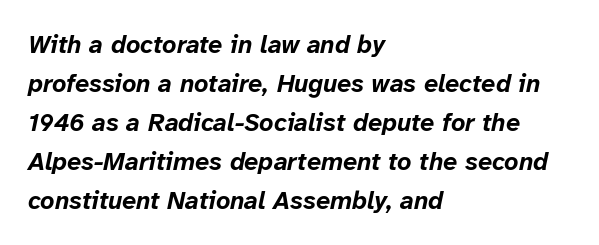
Characters are canted at an angle relative to the baseline's perpendicular. Bare-footed words on every line. Layout note: lines flush left. The space between consecutive lines is moderate. Nothing unusual about the tracking: characters are spaced as the font intends.
